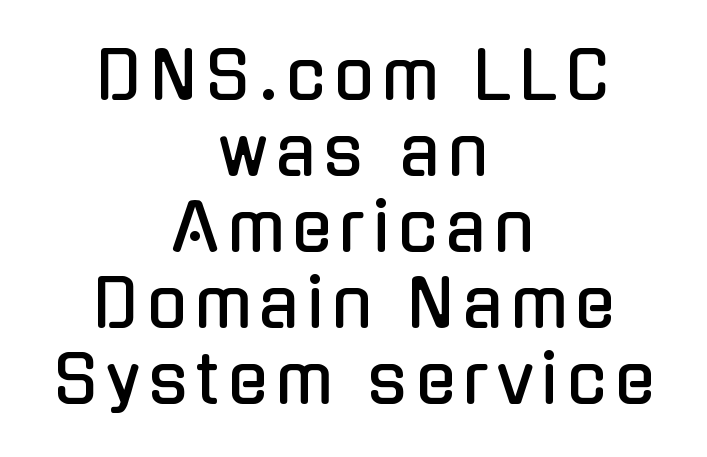
Centered paragraph, ragged on both sides. A bare baseline throughout the passage. Unlike italic type, these characters show no tilt at all. Is this a fixed-width face? No — the glyphs have proportional, varying widths.
